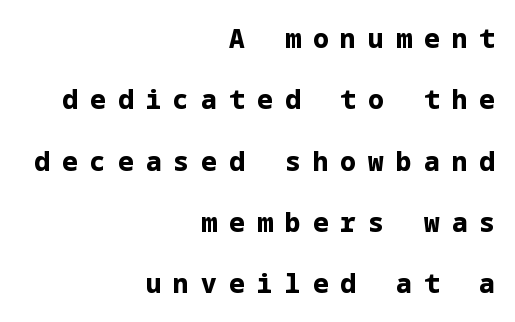
The image shows 26 px bold type, upright; set right-aligned, loose line spacing (2.36x), unusually wide letter spacing (+0.47 em), not underlined.
